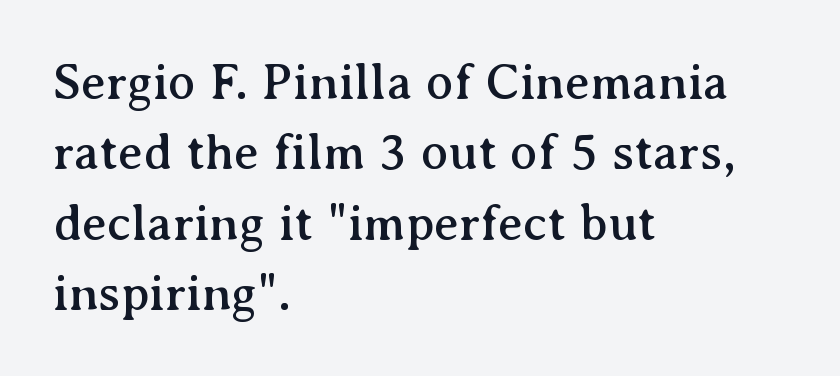
The letters sit at their default tracking, neither squeezed nor spread. The font family rendered here belongs to the serif group. This sample has the flowing, uneven cadence of proportional lettering. The foot of each line stays bare and open. The passage shown stacks its lines at a standard gap. The typesetter chose a ragged-right arrangement here.
